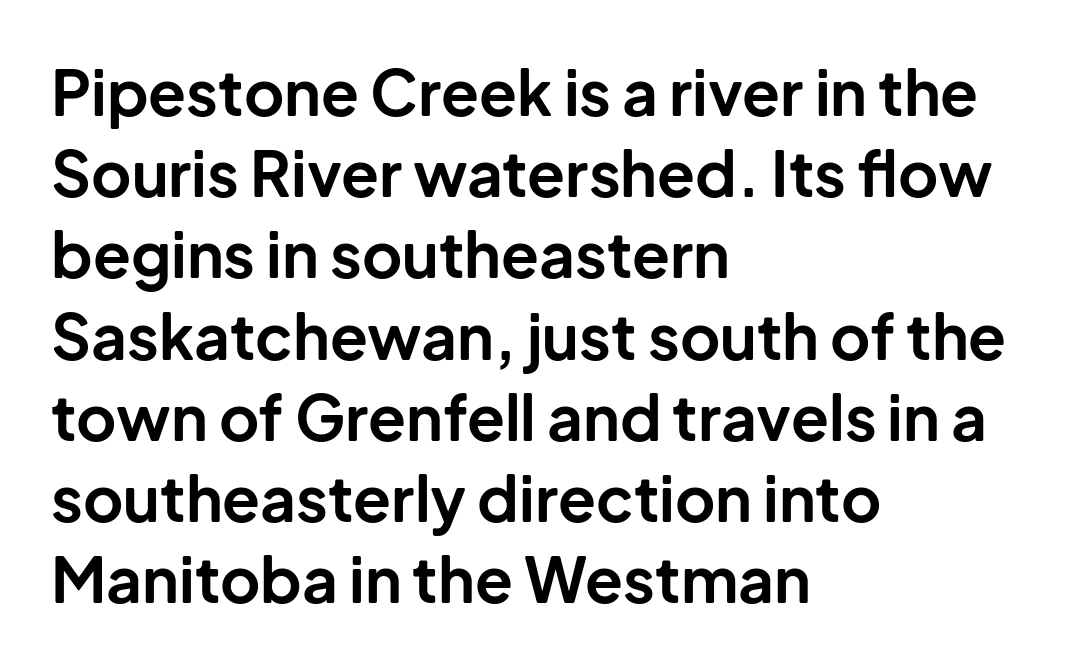
The image shows 62 px bold sans-serif type, upright; set left-aligned, normal line spacing (1.31x), normal letter spacing, not underlined; low stroke contrast and a medium x-height.
